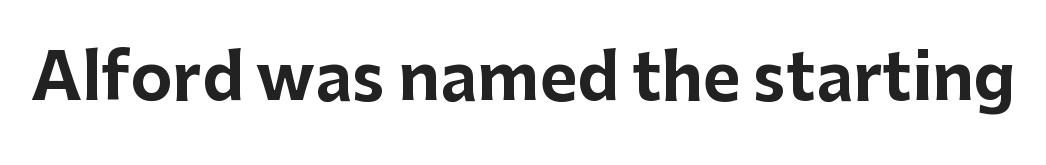
The image shows 64 px bold sans-serif type, upright; set normal letter spacing, not underlined; low stroke contrast and a medium x-height.
